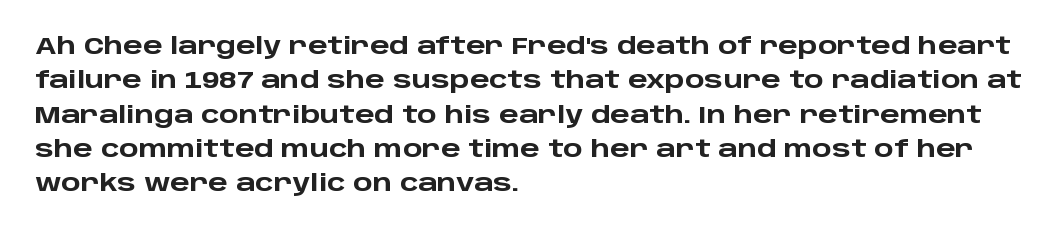
The image shows 23 px bold type, upright; set left-aligned, normal line spacing (1.49x), normal letter spacing, not underlined.
